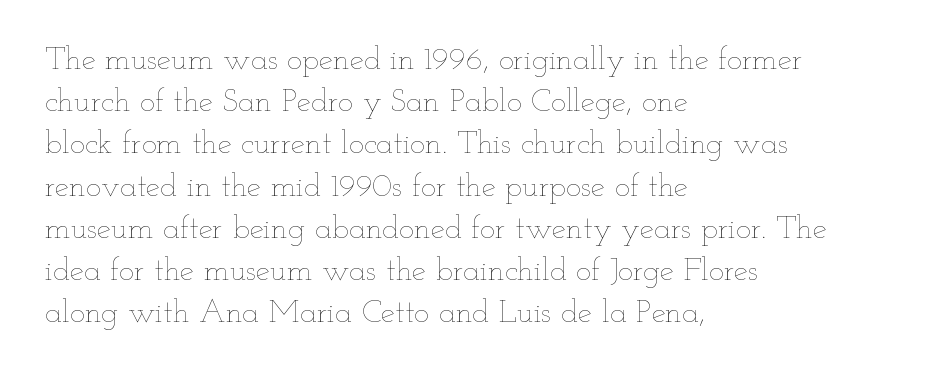
The passage shown has conventional tracking throughout. The space directly below the letters is spotless. No italicization has been applied; the sample stays upright. The cut favours lightness, reaching ordinary text weight at its darkest. Normally led — the rows are evenly, conventionally spaced. The passage shown is typed in a proportional face where columns would drift.
